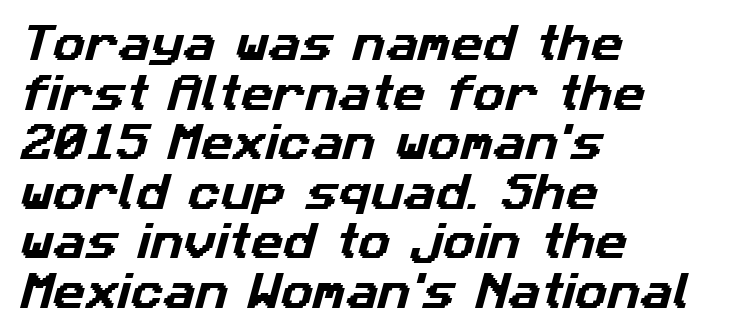
Does extra space separate the letters? No, they use regular spacing. The space directly below the letters is spotless. Letterform terminals end flat and unadorned throughout the passage. The face used here is proportionally spaced, like ordinary book or web type. Where is the straight margin? On the left.
